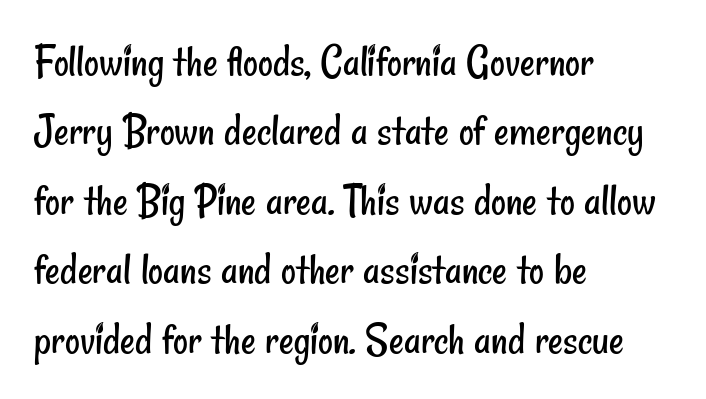
Q: Is the text bold? A: No.
Q: Is the typeface a serif or a sans-serif typeface? A: Sans-serif.
Q: Is the text underlined? A: No.
Q: How is the paragraph aligned? A: Left-aligned.
Q: Is the spacing between letters normal or unusually wide? A: Normal.
Q: Is the spacing between lines tight, normal or loose? A: Normal.
Q: Width (condensed, normal, or wide)? A: Condensed.
Q: Stroke contrast? A: Low.
Q: x-height? A: Small.
Q: Monospaced? A: No.
